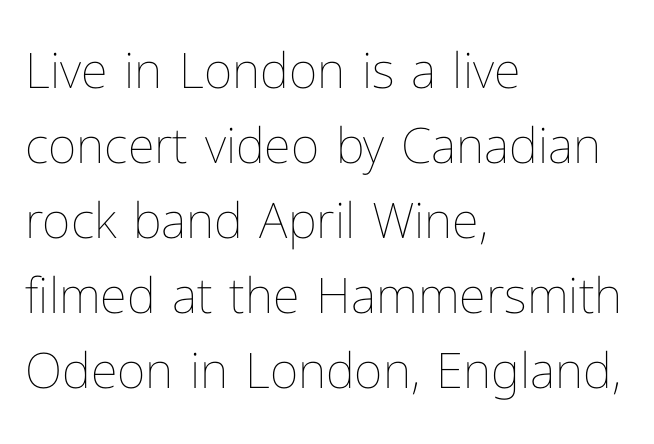
Think of a printed novel: that variable character pitch is what you see here. One glance says typical: line gaps are just what's usual. Each stroke keeps to a modest, everyday thickness or less. The strip under each line holds only bare page. This rendering leaves character spacing at its baseline value.
